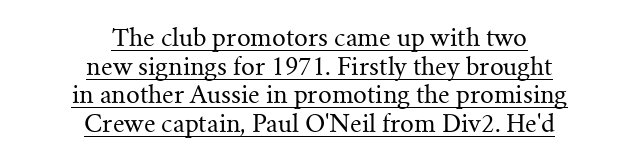
Q: Is the text bold? A: No.
Q: Is the text italic (slanted)? A: No, it is upright.
Q: Is the text underlined? A: Yes.
Q: How is the paragraph aligned? A: Centered.
Q: Is the spacing between letters normal or unusually wide? A: Normal.
